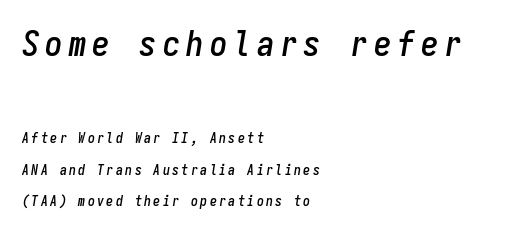
Unmarked baselines from the first word to the last. Whoever set this chose breathing room over compactness in the vertical rhythm. The letters march in equal steps, a hallmark of fixed-pitch type. Notice how the stems are inclined rather than vertical — that's the hallmark of italics. Whoever set this made the first block the dominant, larger element.
